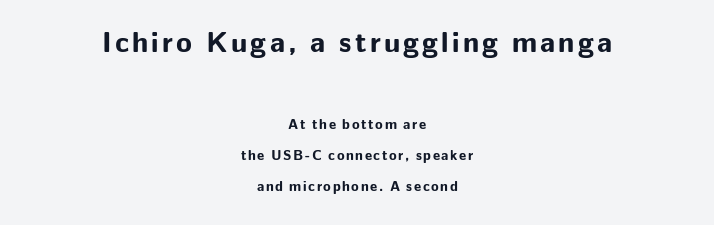
Q: Is the text bold? A: Yes.
Q: Is the text italic (slanted)? A: No, it is upright.
Q: Is the typeface a serif or a sans-serif typeface? A: Sans-serif.
Q: Is the text underlined? A: No.
Q: How is the paragraph aligned? A: Centered.
Q: Is the spacing between lines tight, normal or loose? A: Loose.
Q: Which block of text is set in a larger size, the first (top) or the second (bottom)? A: The first (top) one.
Q: Width (condensed, normal, or wide)? A: Normal.
Q: Stroke contrast? A: Low.
Q: x-height? A: Medium.
Q: Monospaced? A: No.
